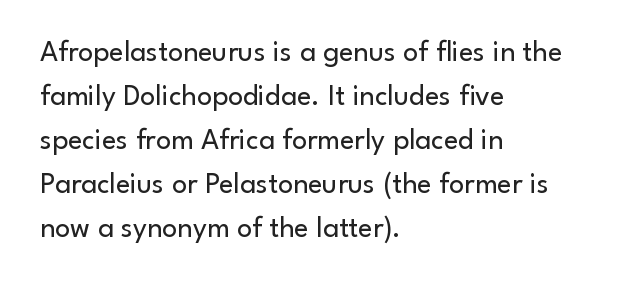
Q: Is the text bold? A: No.
Q: Is the text italic (slanted)? A: No, it is upright.
Q: Is the typeface a serif or a sans-serif typeface? A: Sans-serif.
Q: Is the text underlined? A: No.
Q: How is the paragraph aligned? A: Left-aligned.
Q: Is the spacing between letters normal or unusually wide? A: Normal.
Q: Is the spacing between lines tight, normal or loose? A: Normal.
Q: Width (condensed, normal, or wide)? A: Normal.
Q: Stroke contrast? A: Low.
Q: x-height? A: Small.
Q: Monospaced? A: No.
